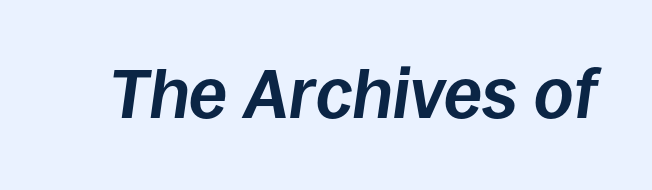
The image shows 69 px bold type, italic (leaning right); set normal letter spacing, not underlined; low stroke contrast and a large x-height.
